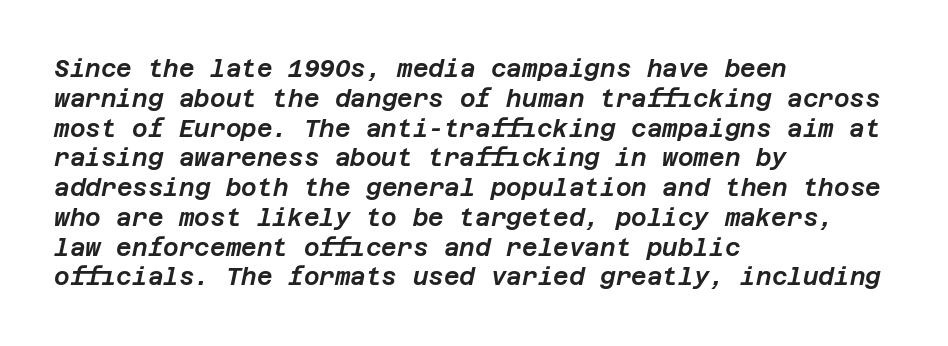
The image shows 24 px text type, italic (leaning right); set left-aligned, line spacing 1.24x, normal letter spacing, not underlined.
